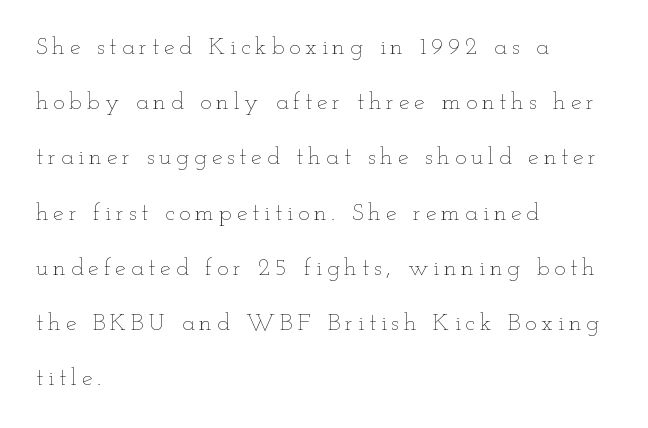
{"italic": "no", "bold": "no", "underline": "no", "align": "left", "line_spacing": "loose", "line_spacing_ratio": 2.3, "letter_spacing": "wide", "letter_spacing_em": 0.2, "glyph_px": 24}
